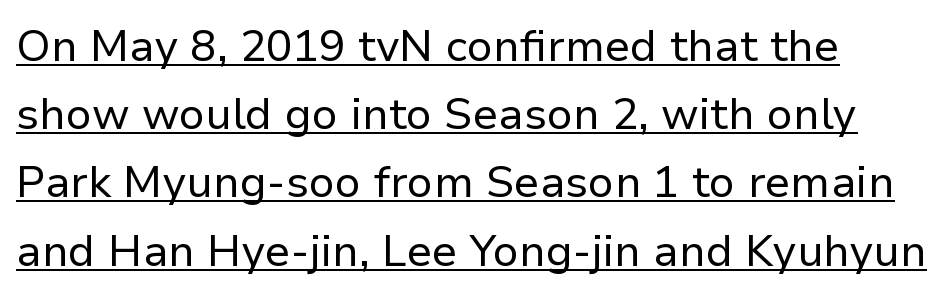
{"serif": "no", "italic": "no", "bold": "no", "weight": "regular", "width": "normal", "stroke_contrast": "low", "x_height": "medium", "monospaced": "no", "underline": "yes", "line_spacing": "normal", "line_spacing_ratio": 1.55, "letter_spacing": "normal", "letter_spacing_em": 0.0, "glyph_px": 44}
